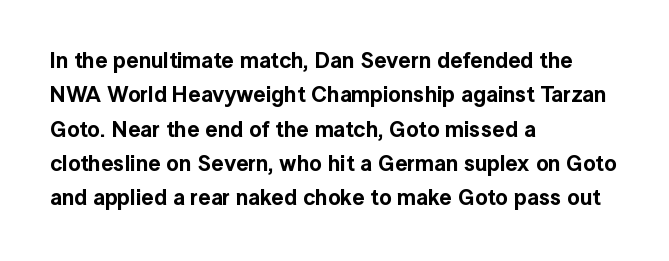
Teacher's note: observe the even left margin — that is flush-left alignment. The passage shown has conventional tracking throughout. It's the straight-up-and-down kind of type. The block of text has a typical density, with ordinary space between rows. The area under the type is left untouched.
